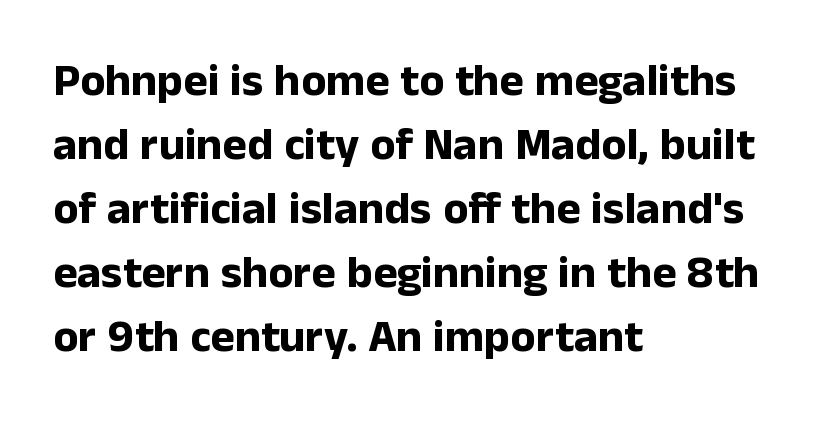
{"serif": "no", "italic": "no", "bold": "yes", "weight": "bold", "width": "normal", "stroke_contrast": "low", "x_height": "medium", "monospaced": "no", "underline": "no", "align": "left", "line_spacing": "normal", "line_spacing_ratio": 1.39, "letter_spacing": "normal", "letter_spacing_em": 0.0, "glyph_px": 46}
